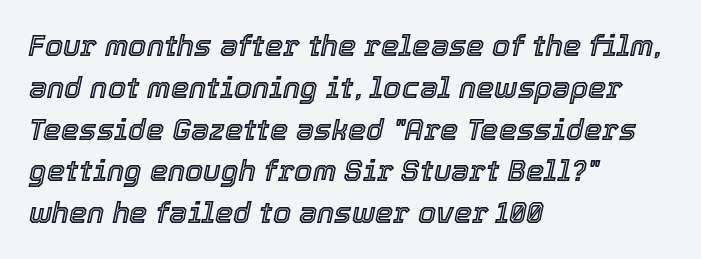
{"italic": "yes", "lean": "right", "slant_degrees": 12, "width": "normal", "x_height": "medium", "monospaced": "no", "underline": "no", "align": "left", "line_spacing": "normal", "line_spacing_ratio": 1.44, "letter_spacing": "normal", "letter_spacing_em": 0.0, "glyph_px": 29}
